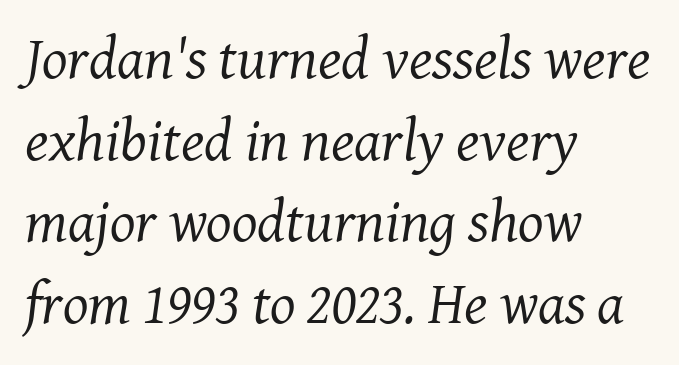
{"serif": "yes", "italic": "yes", "lean": "right", "slant_degrees": 8, "bold": "no", "weight": "regular", "width": "normal", "stroke_contrast": "medium", "x_height": "medium", "monospaced": "no", "underline": "no", "align": "left", "line_spacing": "normal", "line_spacing_ratio": 1.36, "letter_spacing": "normal", "letter_spacing_em": 0.0, "glyph_px": 60}
